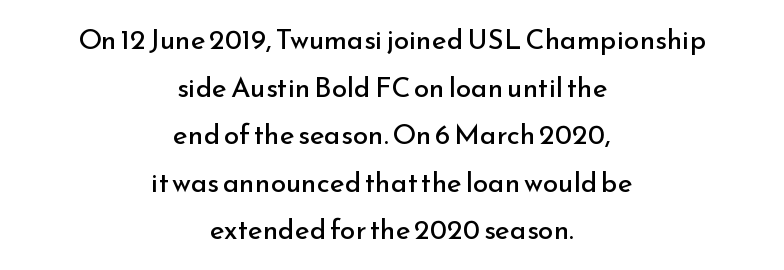
Interline gaps are of average width in this sample. You could not count columns in this text — the font is proportionally spaced. Glance below the letters and you will spot only blank space. Both edges are ragged and mirror each other, which tells us the setting is centered. Between one letter and the next there's only the usual sliver of space.
